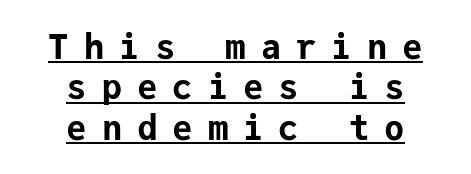
Check the space under the baseline: a stroke is drawn there. The type sits square on the baseline with zero lean. Spacing verdict: monospaced, one width for all characters. The line texture is sparse and dotted thanks to wide tracking.
